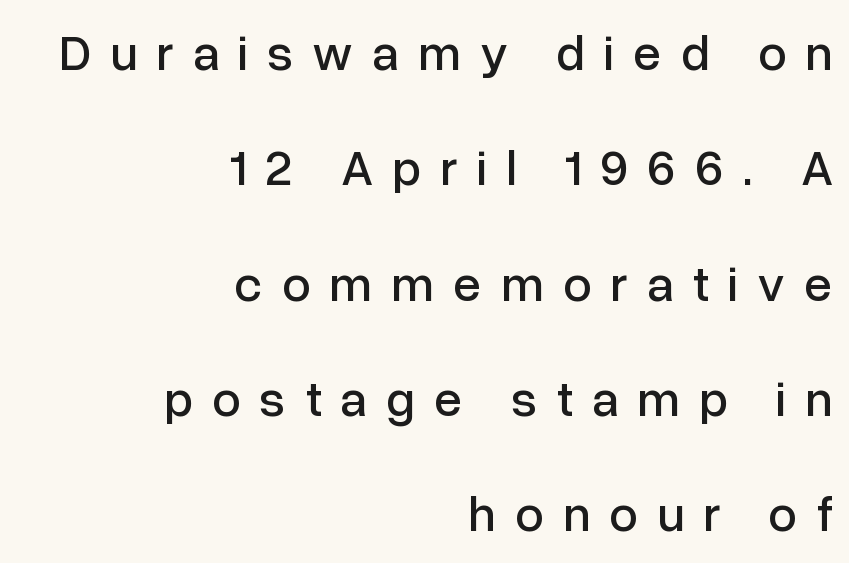
The typography opts for an upright posture over an oblique one. The typeface chosen for these lines omits serifs. The strip under each line holds only bare page. Inter-character spacing is expanded well beyond the font's built-in metrics.
